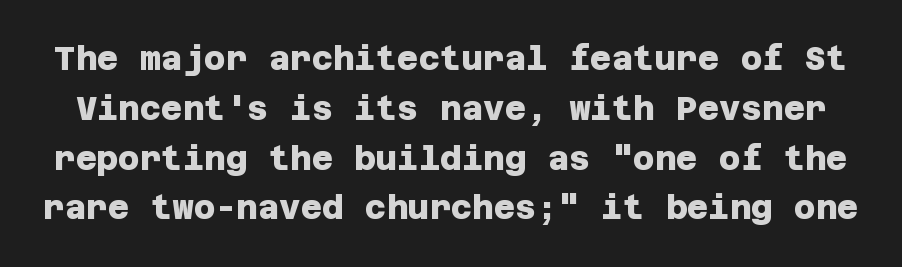
Q: Is the text bold? A: Yes.
Q: Is the typeface a serif or a sans-serif typeface? A: Sans-serif.
Q: Is the text underlined? A: No.
Q: Is the spacing between letters normal or unusually wide? A: Normal.
Q: Is the spacing between lines tight, normal or loose? A: Normal.
Q: Width (condensed, normal, or wide)? A: Normal.
Q: Stroke contrast? A: Low.
Q: x-height? A: Large.
